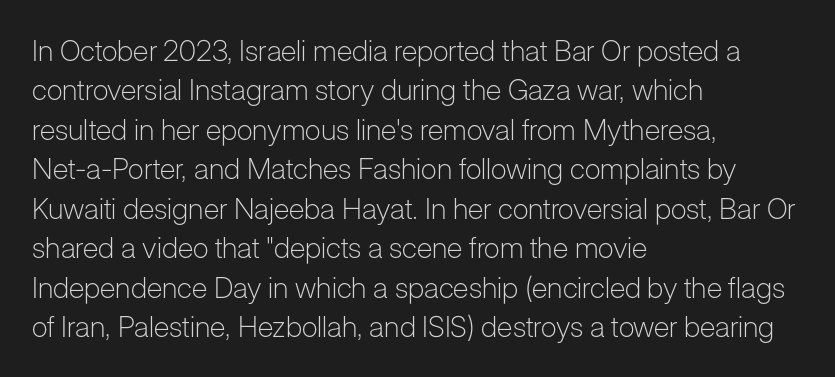
Q: Is the text bold? A: No.
Q: Is the text italic (slanted)? A: No, it is upright.
Q: Is the typeface a serif or a sans-serif typeface? A: Sans-serif.
Q: Is the text underlined? A: No.
Q: How is the paragraph aligned? A: Left-aligned.
Q: Is the spacing between letters normal or unusually wide? A: Normal.
Q: Is the spacing between lines tight, normal or loose? A: Normal.
Q: Width (condensed, normal, or wide)? A: Normal.
Q: Stroke contrast? A: Low.
Q: x-height? A: Medium.
Q: Monospaced? A: No.
